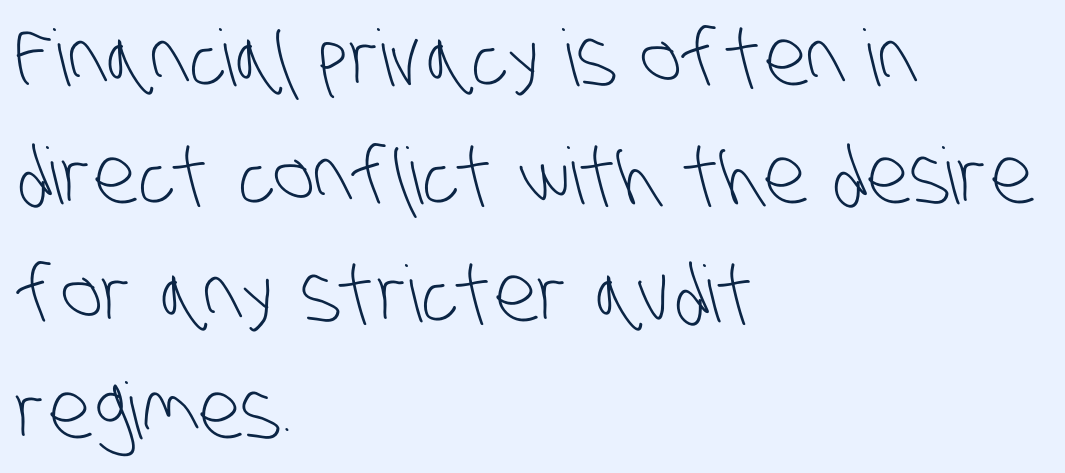
The letters advance in unequal steps, a hallmark of proportional type. The letters sit at their default tracking, neither squeezed nor spread. The text block is weighted toward the left margin, trailing off unevenly rightward. The face used here is a sans, in the tradition of grotesques and geometrics.
